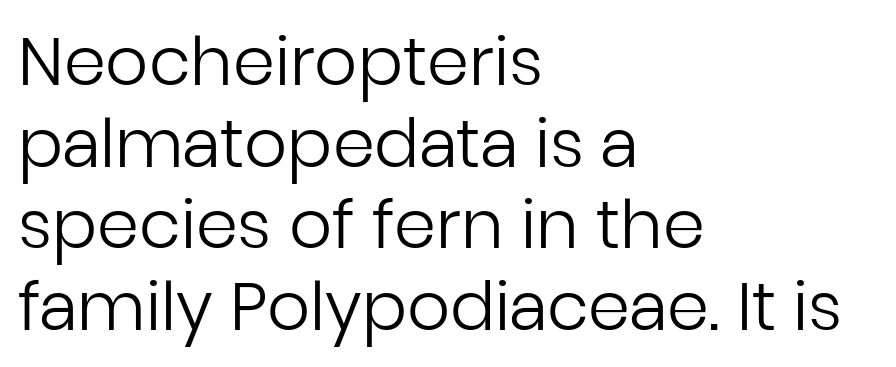
{"serif": "no", "italic": "no", "bold": "no", "weight": "regular", "width": "normal", "stroke_contrast": "low", "x_height": "medium", "monospaced": "no", "underline": "no", "align": "left", "line_spacing_ratio": 1.22, "letter_spacing": "normal", "letter_spacing_em": 0.0, "glyph_px": 67}
